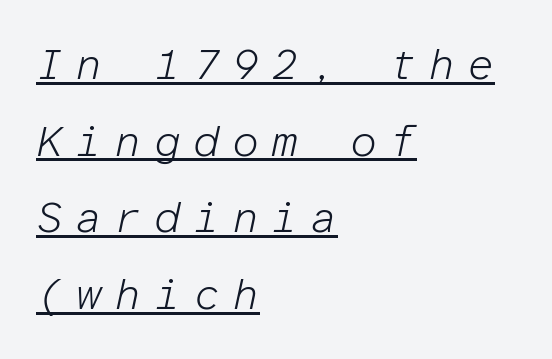
Caption: face not bold, strokes unweighted. The passage shown is typed in a monospace face where columns stay perfectly aligned. Notice how the passage keeps a crisp vertical edge on the left only. Display-style spreading of the glyphs; the letterfit is very open.
